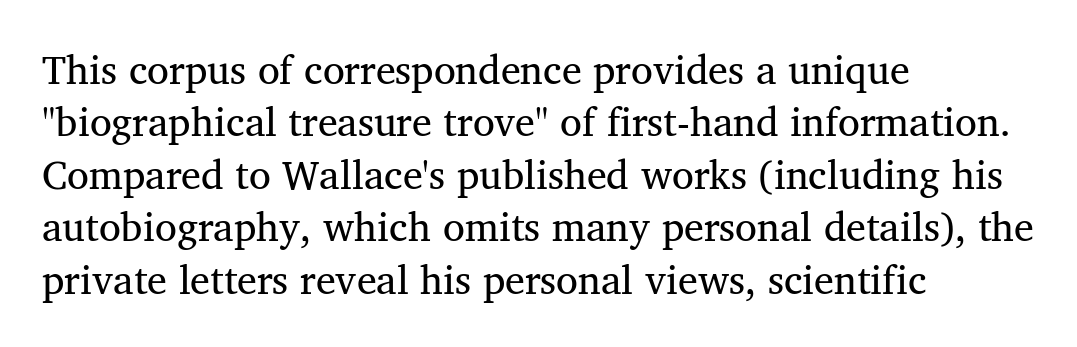
The image shows 40 px regular-weight serif type, upright; set left-aligned, normal line spacing (1.31x), normal letter spacing, not underlined; medium stroke contrast and a medium x-height.
